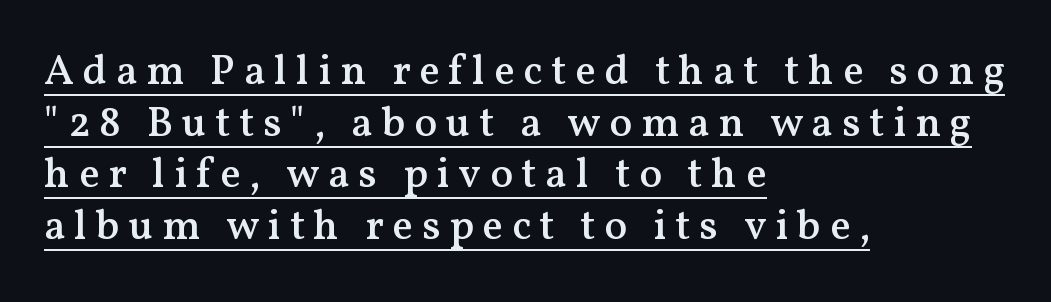
The image shows 42 px semibold serif type, upright; set left-aligned, line spacing 1.23x, unusually wide letter spacing (+0.21 em), underlined; medium stroke contrast and a medium x-height.
